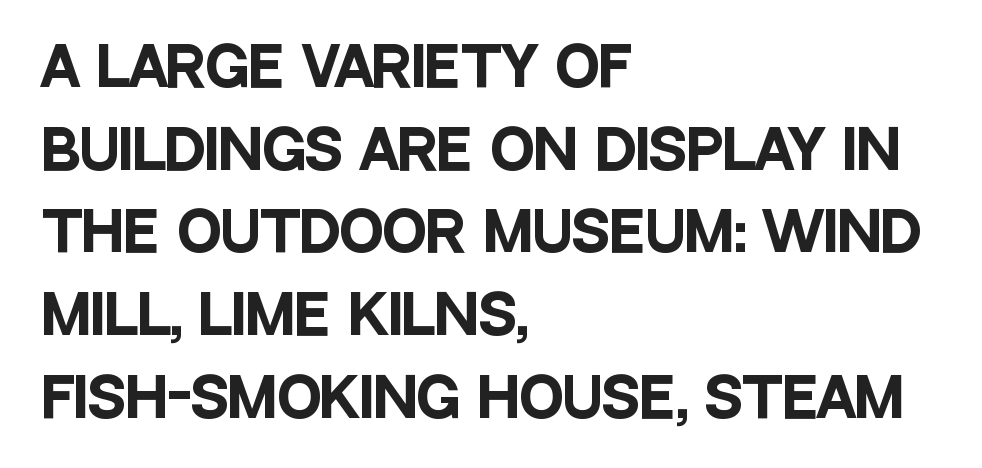
Q: Is the text bold? A: Yes.
Q: Is the text italic (slanted)? A: No, it is upright.
Q: Is the typeface a serif or a sans-serif typeface? A: Sans-serif.
Q: Is the text underlined? A: No.
Q: How is the paragraph aligned? A: Left-aligned.
Q: Is the spacing between letters normal or unusually wide? A: Normal.
Q: Is the spacing between lines tight, normal or loose? A: Normal.
Q: Width (condensed, normal, or wide)? A: Condensed.
Q: Stroke contrast? A: Low.
Q: x-height? A: Large.
Q: Monospaced? A: No.
